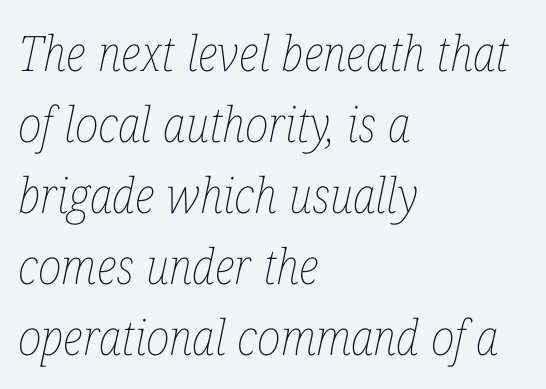
The image shows 49 px thin, condensed type, italic (leaning right); set left-aligned, normal line spacing (1.45x), normal letter spacing, not underlined; low stroke contrast and a medium x-height.
